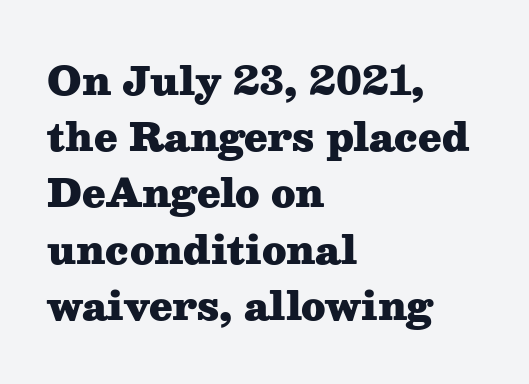
No word sits above an underline. The rendering anchors every line to the left-hand side. It's the straight-up-and-down kind of type. Check where the strokes stop: tiny serifs finish them off.
